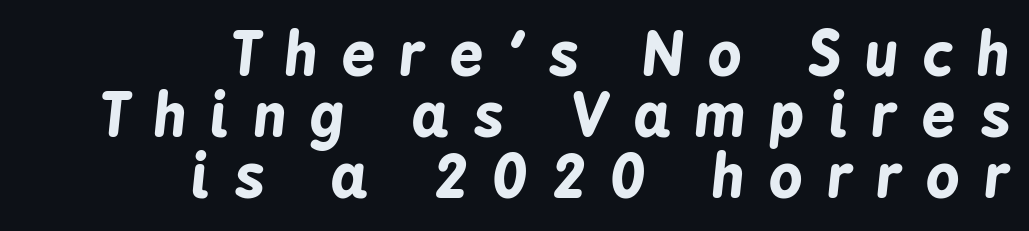
{"italic": "yes", "lean": "right", "slant_degrees": 6, "bold": "yes", "weight": "bold", "width": "condensed", "stroke_contrast": "low", "x_height": "medium", "monospaced": "no", "underline": "no", "align": "right", "line_spacing": "tight", "line_spacing_ratio": 1.03, "letter_spacing": "wide", "letter_spacing_em": 0.42, "glyph_px": 59}
